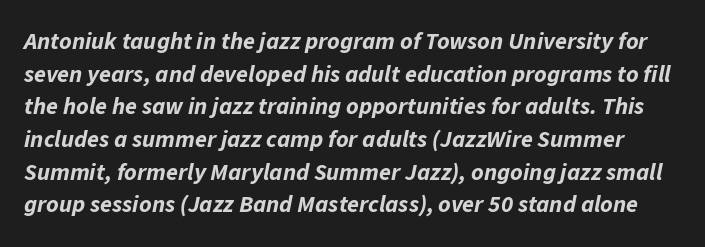
{"italic": "yes", "lean": "right", "slant_degrees": 11, "bold": "yes", "underline": "no", "line_spacing": "normal", "line_spacing_ratio": 1.36, "letter_spacing": "normal", "letter_spacing_em": 0.0, "glyph_px": 24}
